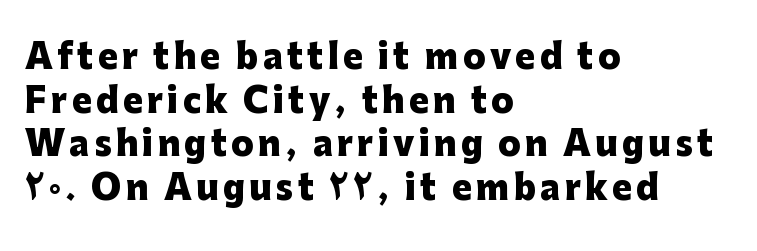
Q: Is the text bold? A: Yes.
Q: Is the text italic (slanted)? A: No, it is upright.
Q: Is the typeface a serif or a sans-serif typeface? A: Sans-serif.
Q: Is the text underlined? A: No.
Q: How is the paragraph aligned? A: Left-aligned.
Q: Is the spacing between lines tight, normal or loose? A: Normal.
Q: Width (condensed, normal, or wide)? A: Normal.
Q: Stroke contrast? A: Low.
Q: x-height? A: Medium.
Q: Monospaced? A: No.
